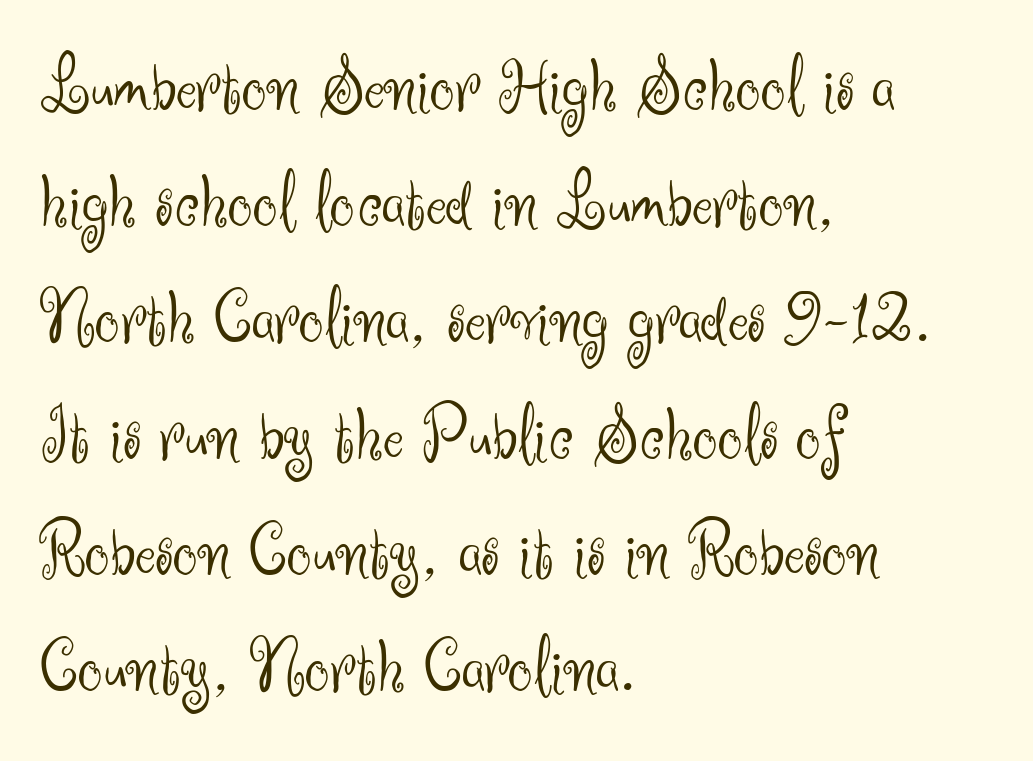
The image shows 78 px light sans-serif type, upright; set left-aligned, normal line spacing (1.49x), normal letter spacing, not underlined; medium stroke contrast and a small x-height.
